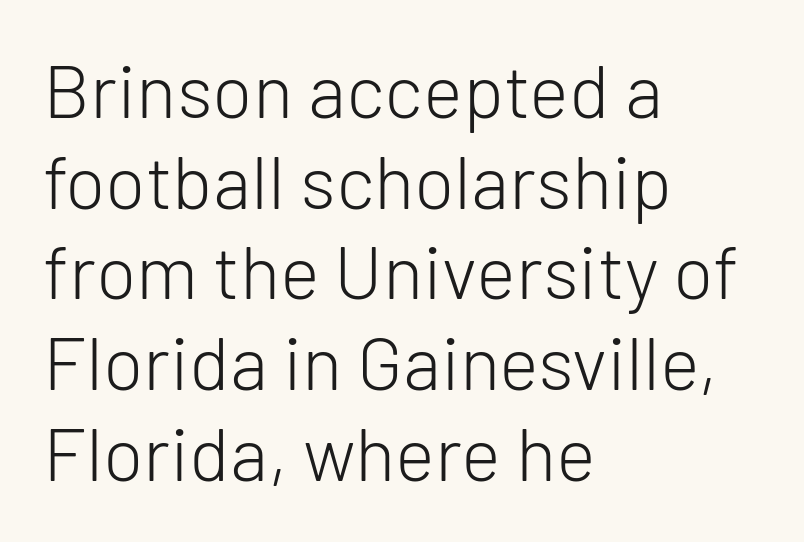
The font family rendered here belongs to the sans-serif group. A classic flush-left, rag-right setting is used for this passage. Unbolded letterforms with no extra heft. The string is rendered with underlining switched off. What stands out about the letter spacing? Nothing — it is the standard amount. Do the characters align in a grid? No, the font is proportional.
